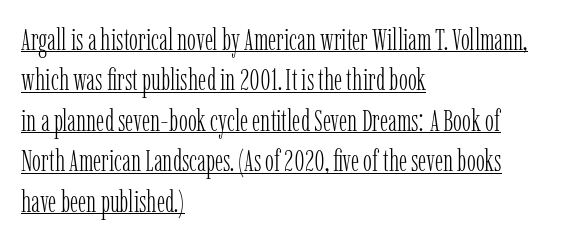
No heavy texture on the line: the type isn't bold. These lines stack with their left ends in a neat column. These lines keep a tight, regular rhythm from letter to letter. Like a heading marked for emphasis, these lines bear an underscore.
